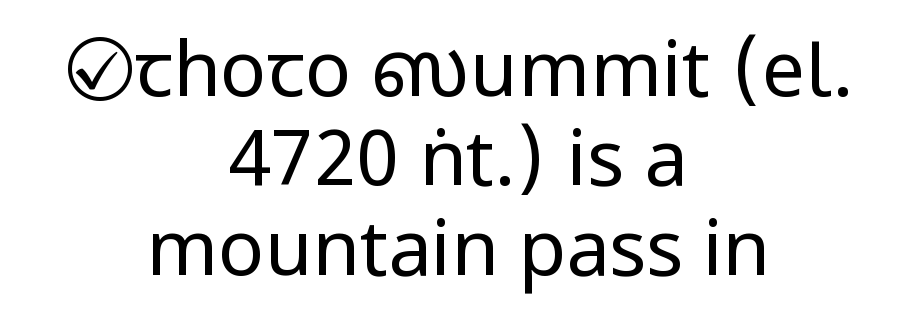
Q: Is the text bold? A: No.
Q: Is the text italic (slanted)? A: No, it is upright.
Q: Is the typeface a serif or a sans-serif typeface? A: Sans-serif.
Q: Is the text underlined? A: No.
Q: How is the paragraph aligned? A: Centered.
Q: Is the spacing between letters normal or unusually wide? A: Normal.
Q: Width (condensed, normal, or wide)? A: Condensed.
Q: Stroke contrast? A: Low.
Q: x-height? A: Large.
Q: Monospaced? A: No.
